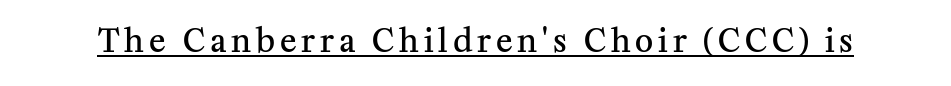
{"serif": "yes", "italic": "no", "bold": "semi", "weight": "semibold", "width": "normal", "stroke_contrast": "medium", "x_height": "medium", "monospaced": "no", "underline": "yes", "glyph_px": 31}
